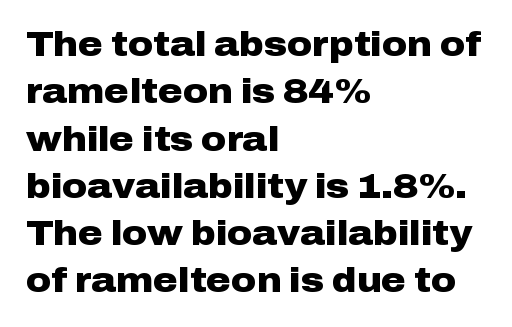
Anything drawn beneath the words? Only blank space. Students, observe: this is what conventionally led text looks like. Posture: vertical. Caption: bold face, heavy strokes. Line beginnings align vertically; line endings do not.
